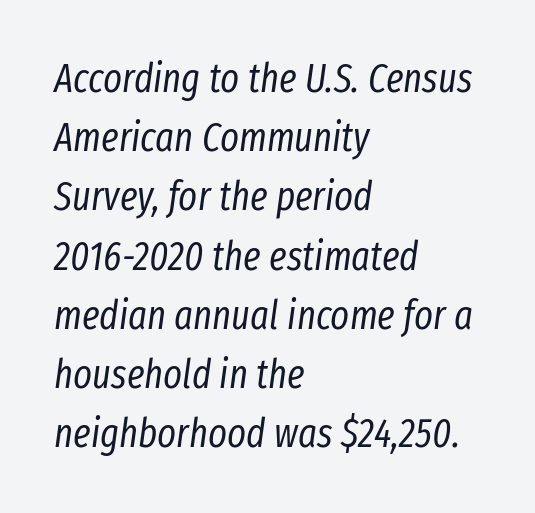
The passage shown has conventional tracking throughout. If you measured baseline to baseline, you'd find a middling distance. The glyphs look as if they've been sheared to an angle. The baseline area is clear.
